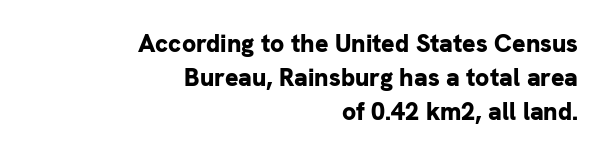
{"italic": "no", "bold": "yes", "underline": "no", "align": "right", "line_spacing": "normal", "line_spacing_ratio": 1.37, "letter_spacing": "normal", "letter_spacing_em": 0.0, "glyph_px": 25}
